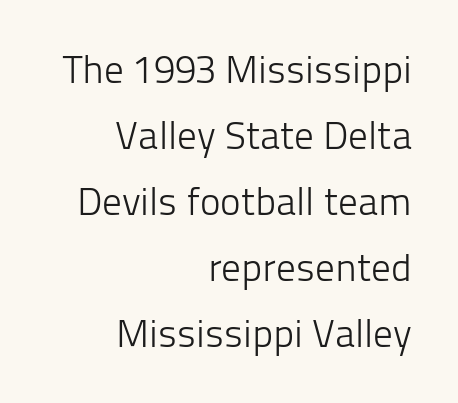
The rendering shows plain stroke endings on the letterforms — a sans-serif design. The passage shown is typed in a proportional face where columns would drift. The passage shown is not underscored anywhere. Tracking here is standard; glyphs follow each other at the usual distance. Which margin do the lines hug? The right one — the left edge is uneven. No letter is thick-stroked: the sample isn't bold.
